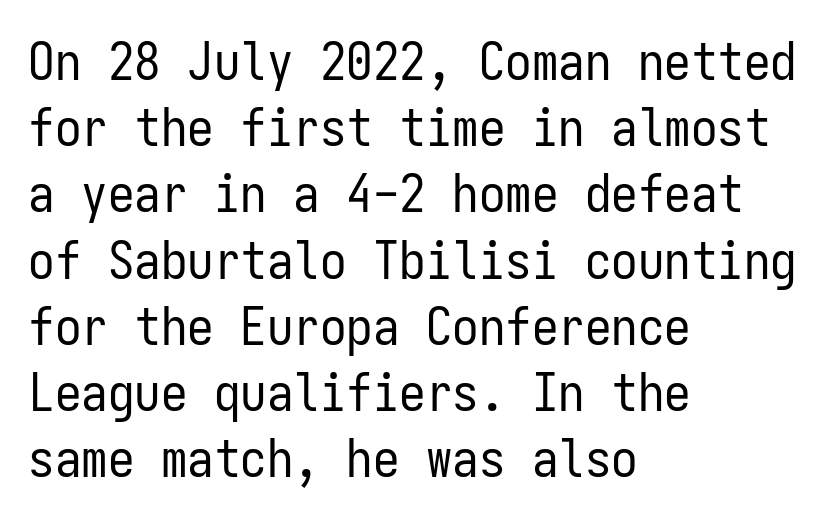
The image shows 53 px regular-weight, condensed sans-serif type, upright, monospaced; set left-aligned, normal line spacing (1.25x), normal letter spacing, not underlined; low stroke contrast and a medium x-height.
